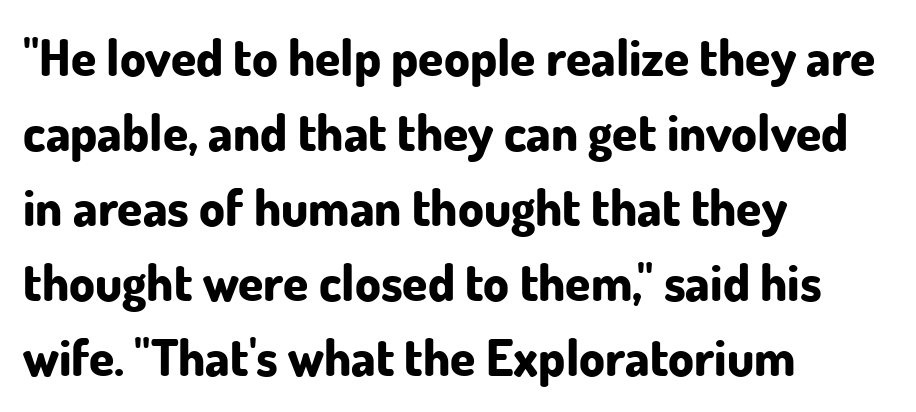
Does extra space separate the letters? No, they use regular spacing. Horizontally, the lines are justified to the leading edge only. Has an underline been added? It has not. How would I describe the line gaps? Plain and ordinary. Strokes here are thick enough to call this a true bold.
